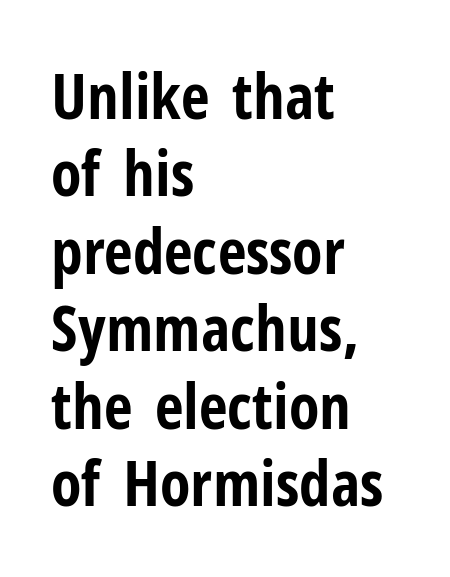
Q: Is the text bold? A: Yes.
Q: Is the text italic (slanted)? A: No, it is upright.
Q: Is the typeface a serif or a sans-serif typeface? A: Sans-serif.
Q: Is the text underlined? A: No.
Q: How is the paragraph aligned? A: Left-aligned.
Q: Is the spacing between letters normal or unusually wide? A: Normal.
Q: Width (condensed, normal, or wide)? A: Condensed.
Q: Stroke contrast? A: Low.
Q: x-height? A: Medium.
Q: Monospaced? A: No.
